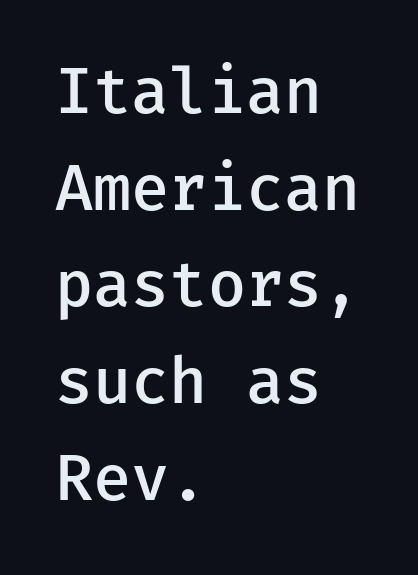
{"serif": "no", "italic": "no", "bold": "semi", "weight": "semibold", "width": "normal", "stroke_contrast": "low", "x_height": "medium", "monospaced": "yes", "underline": "no", "align": "left", "line_spacing": "normal", "line_spacing_ratio": 1.56, "letter_spacing": "normal", "letter_spacing_em": 0.0, "glyph_px": 62}
